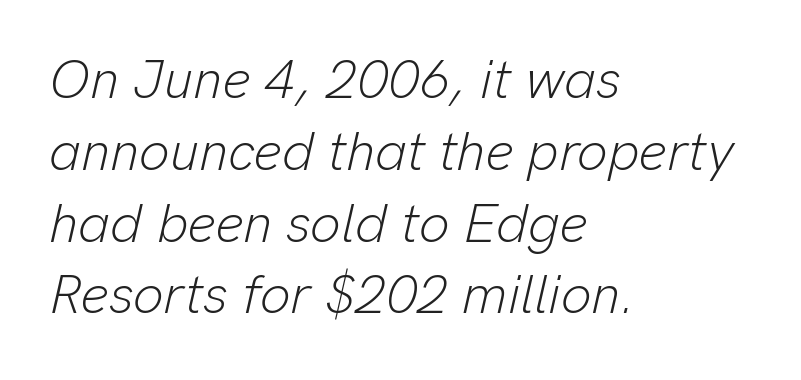
Q: Is the text bold? A: No.
Q: Is the text italic (slanted)? A: Yes, it leans right by about 13 degrees.
Q: Is the text underlined? A: No.
Q: How is the paragraph aligned? A: Left-aligned.
Q: Is the spacing between letters normal or unusually wide? A: Normal.
Q: Is the spacing between lines tight, normal or loose? A: Normal.
Q: Width (condensed, normal, or wide)? A: Normal.
Q: Stroke contrast? A: Low.
Q: x-height? A: Medium.
Q: Monospaced? A: No.
